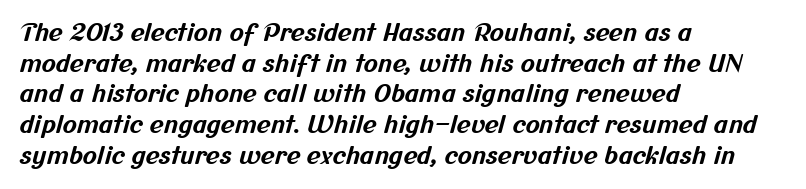
Q: Is the text bold? A: Yes.
Q: Is the text underlined? A: No.
Q: How is the paragraph aligned? A: Left-aligned.
Q: Is the spacing between letters normal or unusually wide? A: Normal.
Q: Is the spacing between lines tight, normal or loose? A: Normal.
